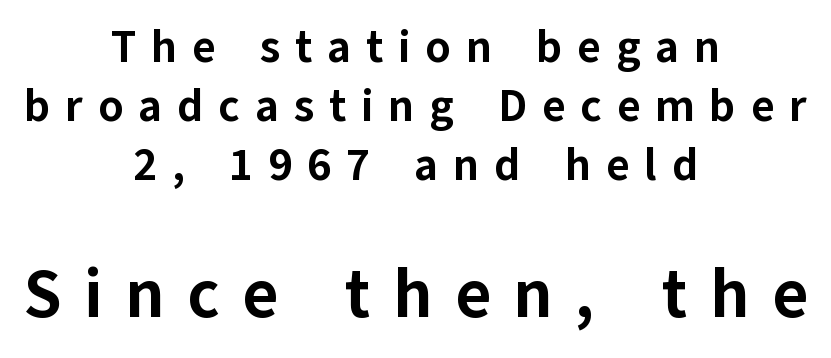
Q: Is the text bold? A: Yes.
Q: Is the text italic (slanted)? A: No, it is upright.
Q: Is the typeface a serif or a sans-serif typeface? A: Sans-serif.
Q: Is the text underlined? A: No.
Q: How is the paragraph aligned? A: Centered.
Q: Is the spacing between letters normal or unusually wide? A: Unusually wide.
Q: Is the spacing between lines tight, normal or loose? A: Normal.
Q: Which block of text is set in a larger size, the first (top) or the second (bottom)? A: The second (bottom) one.
Q: Width (condensed, normal, or wide)? A: Normal.
Q: Stroke contrast? A: Low.
Q: x-height? A: Medium.
Q: Monospaced? A: No.
